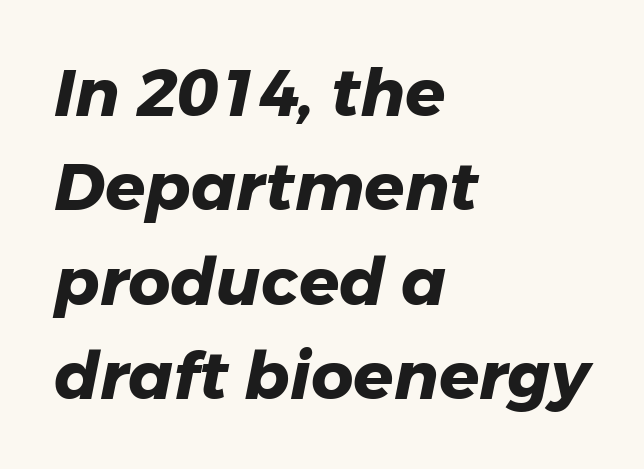
{"serif": "no", "bold": "yes", "weight": "heavy", "width": "normal", "stroke_contrast": "low", "x_height": "medium", "monospaced": "no", "underline": "no", "align": "left", "line_spacing": "normal", "line_spacing_ratio": 1.43, "letter_spacing": "normal", "letter_spacing_em": 0.0, "glyph_px": 66}
